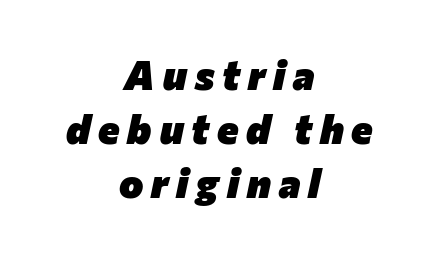
Vertical spacing — default. The passage shown leans; its letterforms are oblique. The lines are quadded center. This rendering features lettering with no underline.
